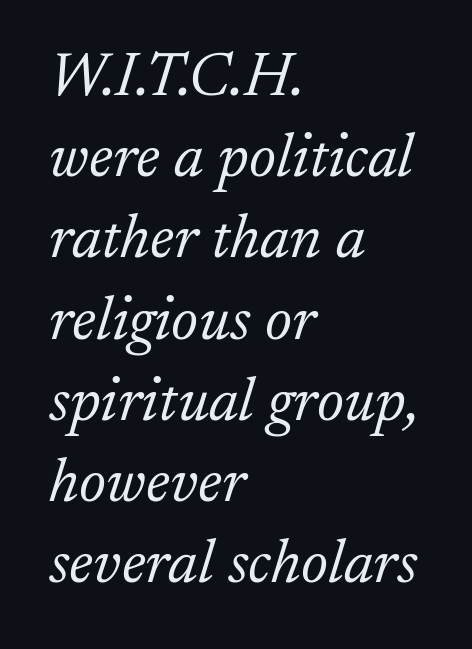
Q: Is the text bold? A: No.
Q: Is the text italic (slanted)? A: Yes, it leans right by about 17 degrees.
Q: Is the typeface a serif or a sans-serif typeface? A: Serif.
Q: Is the text underlined? A: No.
Q: How is the paragraph aligned? A: Left-aligned.
Q: Is the spacing between letters normal or unusually wide? A: Normal.
Q: Is the spacing between lines tight, normal or loose? A: Normal.
Q: Width (condensed, normal, or wide)? A: Normal.
Q: Stroke contrast? A: Low.
Q: x-height? A: Small.
Q: Monospaced? A: No.
